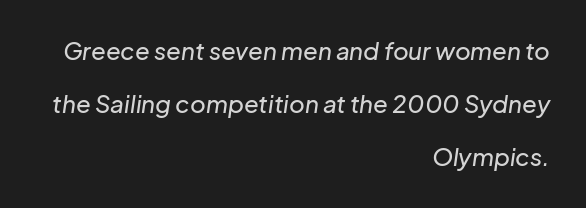
Underline: absent. Teacher's note: observe the even right margin — that is flush-right alignment. The block of text is sparse from top to bottom, with ample space between rows. Emphasis-style slanted type is in use. The type is set solid horizontally, with unmodified tracking.
